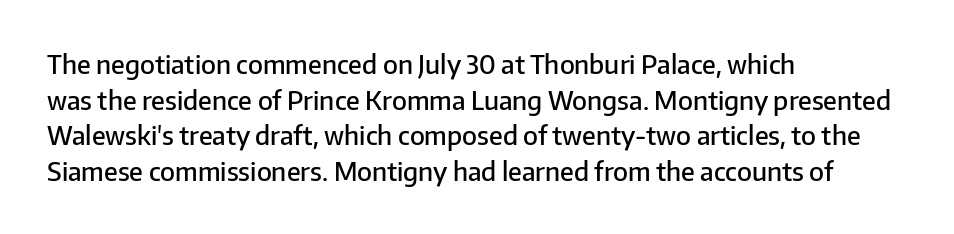
Q: Is the text bold? A: Semi-bold.
Q: Is the text italic (slanted)? A: No, it is upright.
Q: Is the text underlined? A: No.
Q: How is the paragraph aligned? A: Left-aligned.
Q: Is the spacing between letters normal or unusually wide? A: Normal.
Q: Is the spacing between lines tight, normal or loose? A: Normal.
